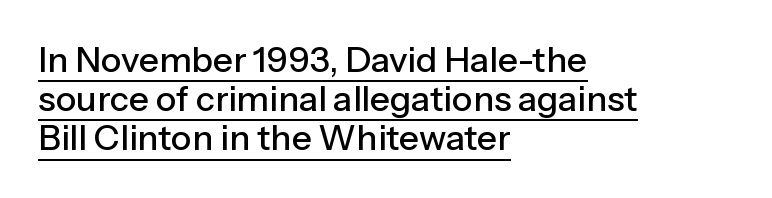
Q: Is the text italic (slanted)? A: No, it is upright.
Q: Is the typeface a serif or a sans-serif typeface? A: Sans-serif.
Q: Is the text underlined? A: Yes.
Q: How is the paragraph aligned? A: Left-aligned.
Q: Is the spacing between letters normal or unusually wide? A: Normal.
Q: Is the spacing between lines tight, normal or loose? A: Tight.
Q: Width (condensed, normal, or wide)? A: Normal.
Q: Stroke contrast? A: Low.
Q: x-height? A: Medium.
Q: Monospaced? A: No.
